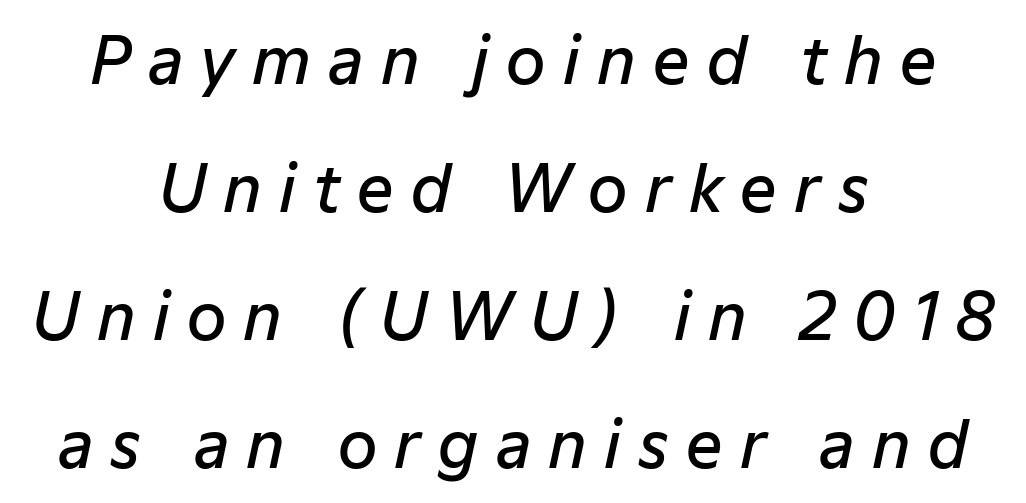
The rendering uses natural spacing where letterforms have individual widths. Characters follow at a spacing far wider than the type designer built in. This is the in-between weight designers call semibold or demi. Widely set lines give the paragraph a tall, airy silhouette.
